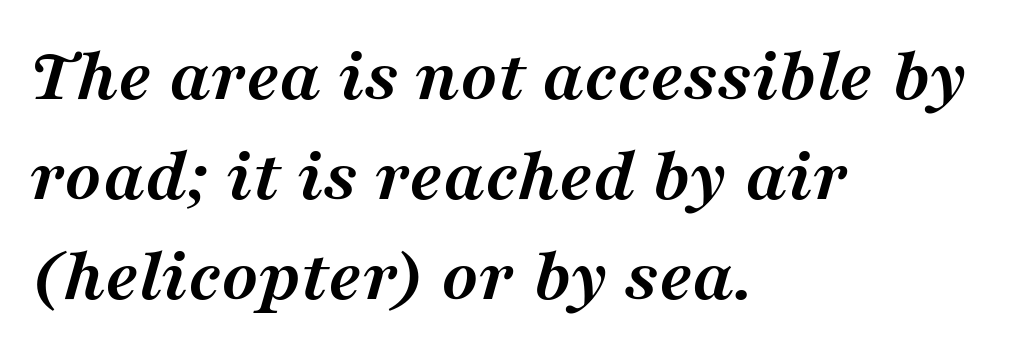
Q: Is the text bold? A: Yes.
Q: Is the text italic (slanted)? A: Yes, it leans right by about 16 degrees.
Q: Is the typeface a serif or a sans-serif typeface? A: Serif.
Q: Is the text underlined? A: No.
Q: How is the paragraph aligned? A: Left-aligned.
Q: Is the spacing between letters normal or unusually wide? A: Normal.
Q: Is the spacing between lines tight, normal or loose? A: Normal.
Q: Width (condensed, normal, or wide)? A: Normal.
Q: Stroke contrast? A: Medium.
Q: x-height? A: Medium.
Q: Monospaced? A: No.
